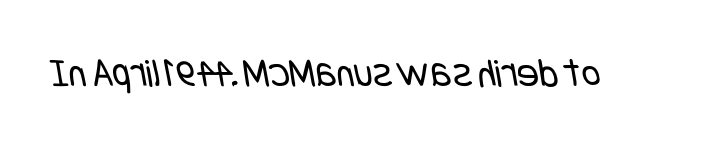
Q: Is the text bold? A: No.
Q: Is the typeface a serif or a sans-serif typeface? A: Sans-serif.
Q: Is the text underlined? A: No.
Q: Is the spacing between letters normal or unusually wide? A: Normal.
Q: Width (condensed, normal, or wide)? A: Condensed.
Q: Stroke contrast? A: Low.
Q: x-height? A: Large.
